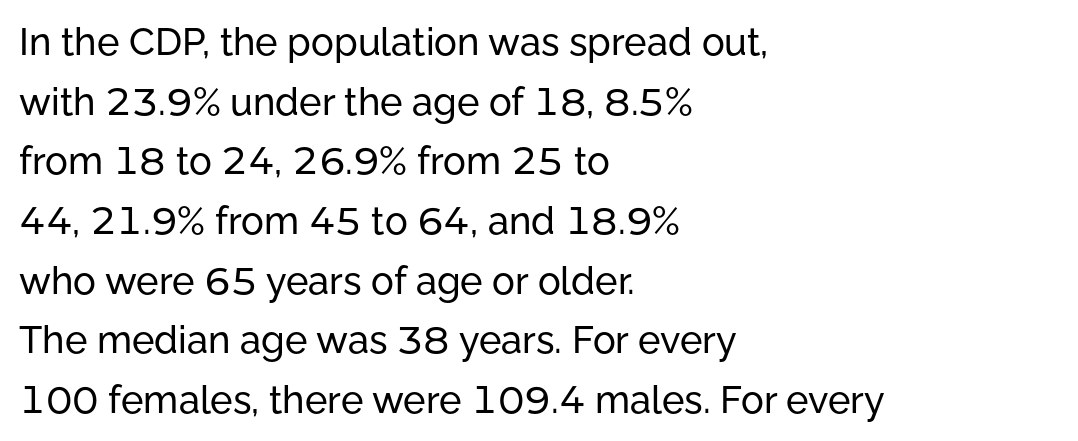
Q: Is the text italic (slanted)? A: No, it is upright.
Q: Is the typeface a serif or a sans-serif typeface? A: Sans-serif.
Q: Is the text underlined? A: No.
Q: How is the paragraph aligned? A: Left-aligned.
Q: Is the spacing between letters normal or unusually wide? A: Normal.
Q: Is the spacing between lines tight, normal or loose? A: Normal.
Q: Width (condensed, normal, or wide)? A: Normal.
Q: Stroke contrast? A: Low.
Q: x-height? A: Medium.
Q: Monospaced? A: No.
